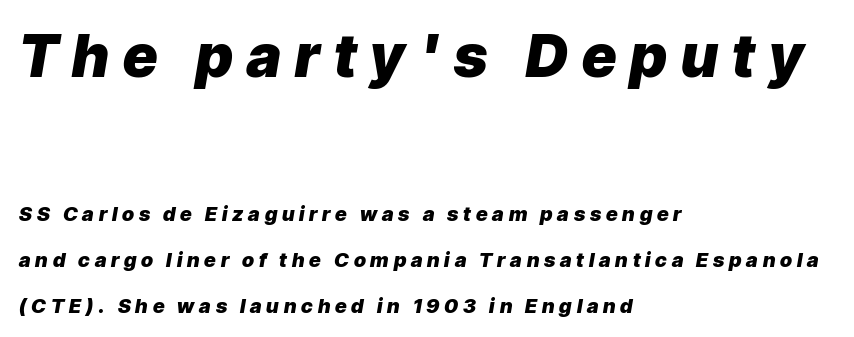
{"italic": "yes", "lean": "right", "slant_degrees": 9, "bold": "yes", "weight": "heavy", "width": "normal", "stroke_contrast": "low", "x_height": "medium", "monospaced": "no", "underline": "no", "align": "left", "line_spacing": "loose", "line_spacing_ratio": 2.29, "letter_spacing": "wide", "letter_spacing_em": 0.24, "larger_block": "first", "size_ratio": 2.95, "glyph_px": 59}
